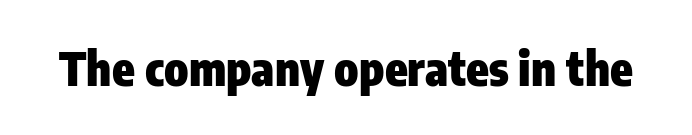
{"serif": "no", "italic": "no", "bold": "yes", "weight": "heavy", "width": "condensed", "stroke_contrast": "low", "x_height": "medium", "monospaced": "no", "underline": "no", "letter_spacing": "normal", "letter_spacing_em": 0.0, "glyph_px": 46}
